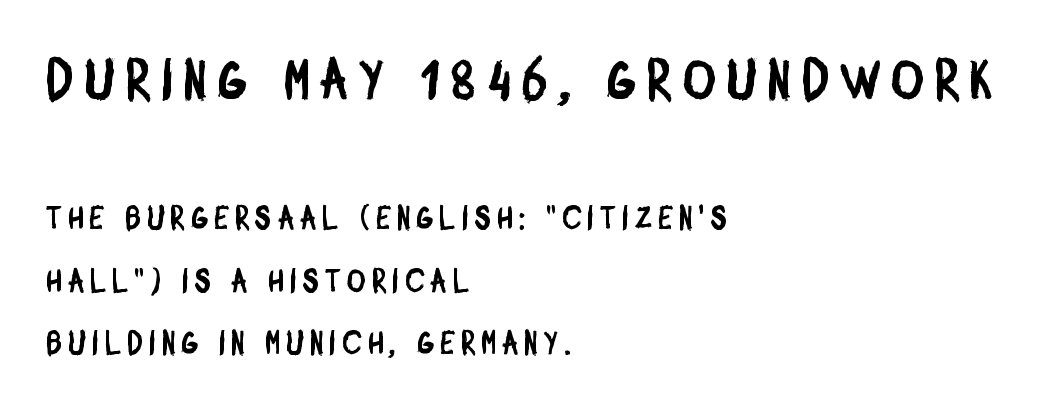
Note: no serifs on the glyphs. Teacher's note: observe the even left margin — that is flush-left alignment. Students, observe: this is what heavily led, spacious text looks like. Nobody drew a line under any word here.
